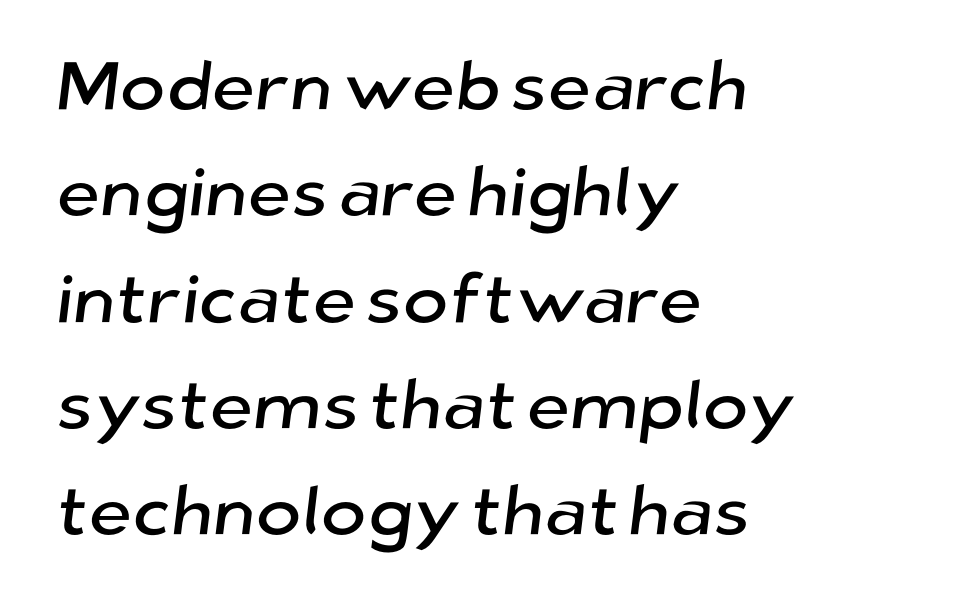
{"serif": "no", "width": "normal", "stroke_contrast": "low", "x_height": "medium", "monospaced": "no", "underline": "no", "align": "left", "line_spacing": "normal", "line_spacing_ratio": 1.54, "letter_spacing": "normal", "letter_spacing_em": 0.0, "glyph_px": 69}
